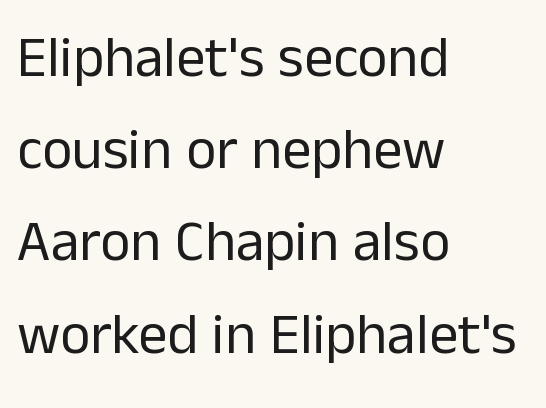
The image shows 58 px regular-weight sans-serif type, upright; set left-aligned, normal line spacing (1.59x), normal letter spacing, not underlined; low stroke contrast and a medium x-height.
